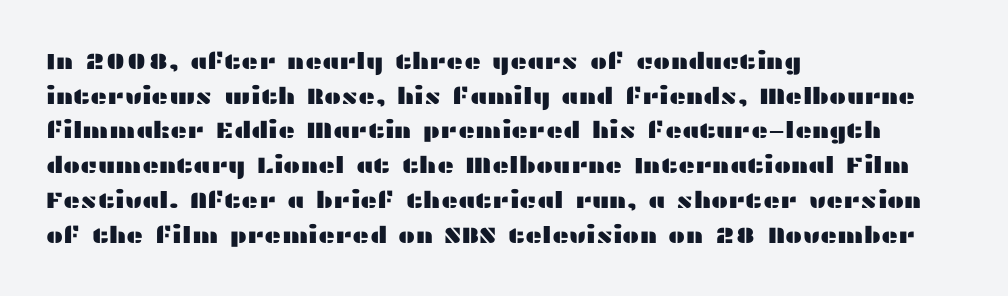
The image shows 23 px text type, upright; set left-aligned, normal line spacing (1.51x), normal letter spacing, not underlined.
